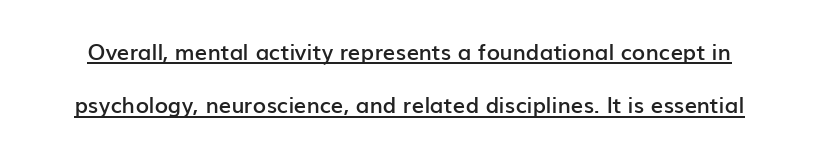
Q: Is the text bold? A: Semi-bold.
Q: Is the text italic (slanted)? A: No, it is upright.
Q: Is the text underlined? A: Yes.
Q: Is the spacing between letters normal or unusually wide? A: Normal.
Q: Is the spacing between lines tight, normal or loose? A: Loose.
